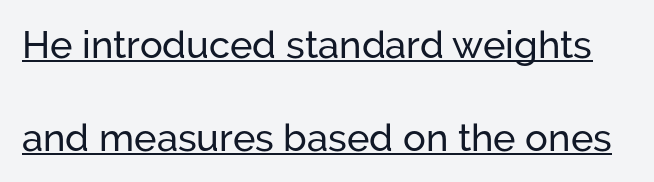
Q: Is the text italic (slanted)? A: No, it is upright.
Q: Is the typeface a serif or a sans-serif typeface? A: Sans-serif.
Q: Is the text underlined? A: Yes.
Q: Is the spacing between letters normal or unusually wide? A: Normal.
Q: Is the spacing between lines tight, normal or loose? A: Loose.
Q: Width (condensed, normal, or wide)? A: Normal.
Q: Stroke contrast? A: Low.
Q: x-height? A: Medium.
Q: Monospaced? A: No.
